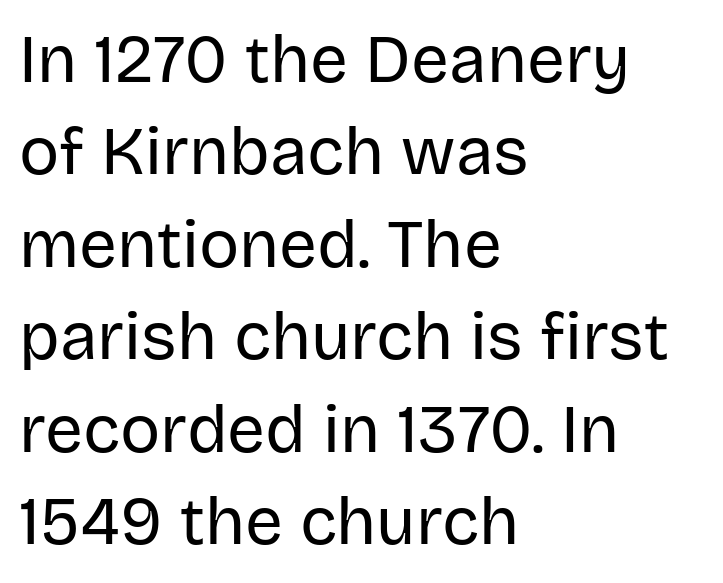
The image shows 67 px regular-weight sans-serif type, upright; set left-aligned, normal line spacing (1.38x), normal letter spacing, not underlined; low stroke contrast and a large x-height.
